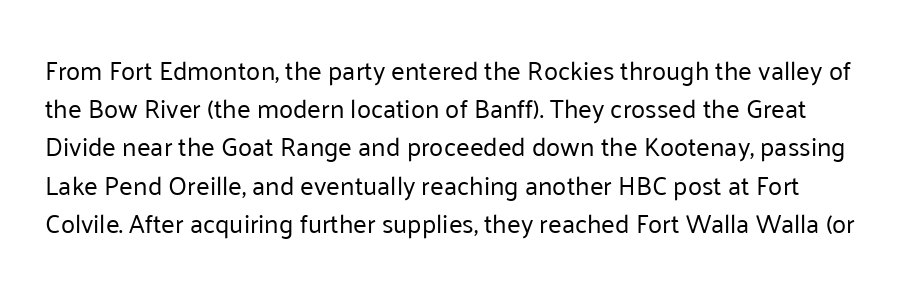
Ordinary non-slanted type is in use. The typeface has the unassuming heft of standard copy or less. A clean baseline with only descenders dipping below it. Glyph-to-glyph distance matches everyday printed text.
